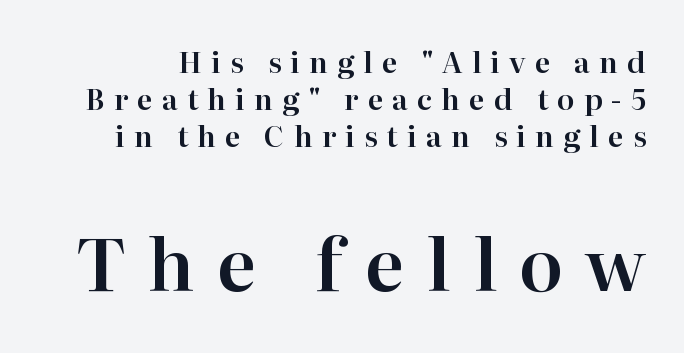
The image shows 72 px serif type, upright; set normal line spacing (1.27x), unusually wide letter spacing (+0.31 em), not underlined; the second (bottom) block is 2.48x larger; high stroke contrast and a medium x-height.
